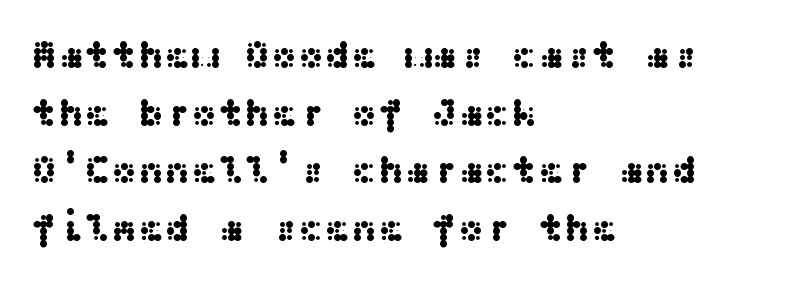
The image shows 40 px wide sans-serif type, upright; set left-aligned, normal line spacing (1.44x), normal letter spacing, not underlined; medium stroke contrast and a medium x-height.
